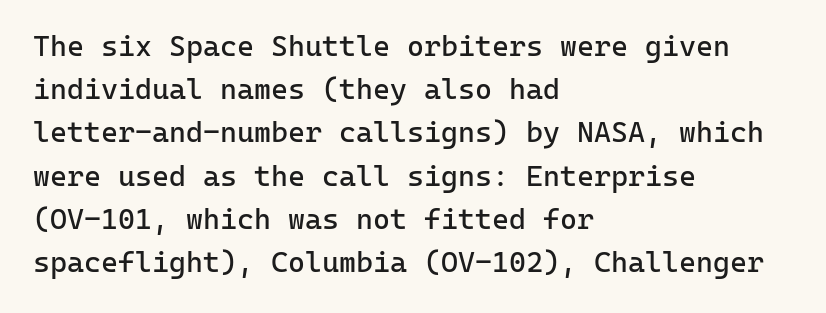
{"serif": "no", "italic": "no", "bold": "no", "weight": "regular", "width": "normal", "stroke_contrast": "low", "x_height": "medium", "monospaced": "yes", "underline": "no", "align": "left", "line_spacing": "normal", "line_spacing_ratio": 1.49, "letter_spacing": "normal", "letter_spacing_em": 0.0, "glyph_px": 29}
